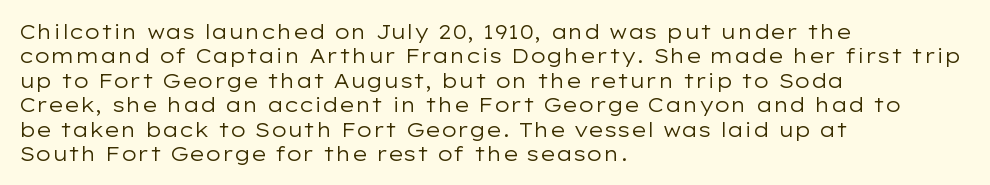
{"italic": "no", "bold": "no", "underline": "no", "align": "left", "line_spacing_ratio": 1.22, "letter_spacing": "normal", "letter_spacing_em": 0.0, "glyph_px": 20}
